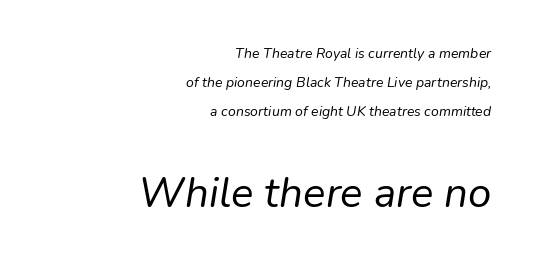
{"italic": "yes", "lean": "right", "slant_degrees": 9, "bold": "no", "weight": "regular", "width": "normal", "stroke_contrast": "low", "x_height": "medium", "monospaced": "no", "underline": "no", "align": "right", "line_spacing": "loose", "line_spacing_ratio": 2.07, "letter_spacing": "normal", "letter_spacing_em": 0.0, "larger_block": "second", "size_ratio": 3.0, "glyph_px": 42}
